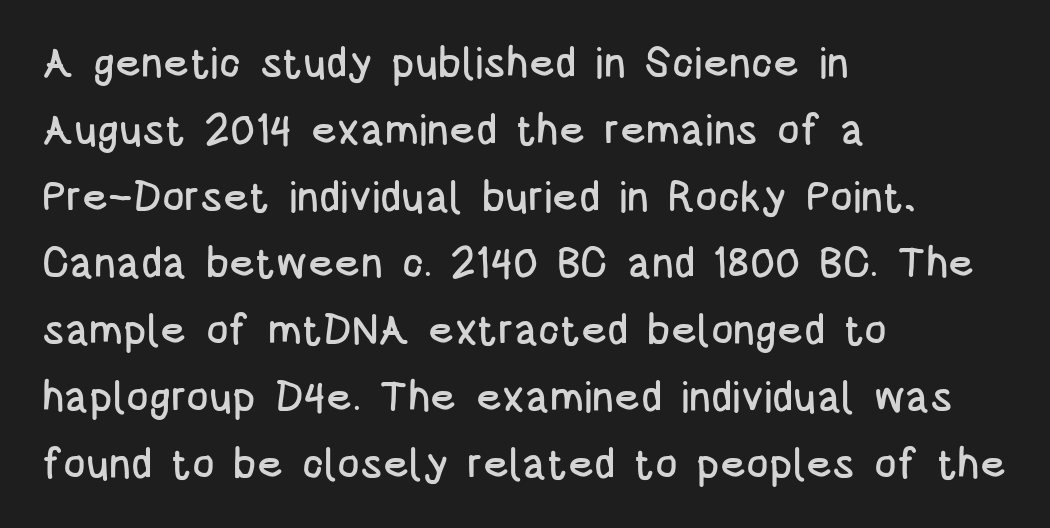
The glyphs in this specimen are sans serif. Students, note that the glyphs here touch the page at normal intervals. Normally led — the rows are evenly, conventionally spaced. This is roman type, the default non-slanted kind. These lines are set flush left with a ragged right edge. The rendering uses natural spacing where letterforms have individual widths.
